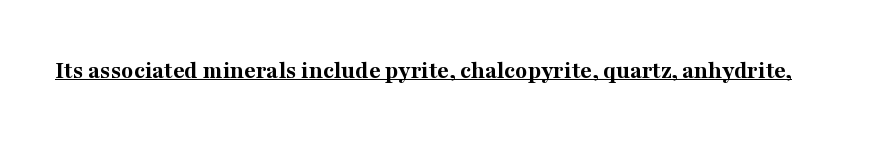
The image shows 25 px bold type, upright; set normal letter spacing, underlined.
